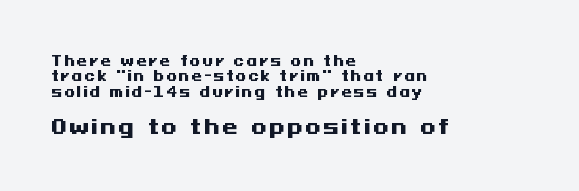
The image shows 20 px bold type, upright; set left-aligned, tight line spacing (1.09x), not underlined; the second (bottom) block is 1.43x larger.
